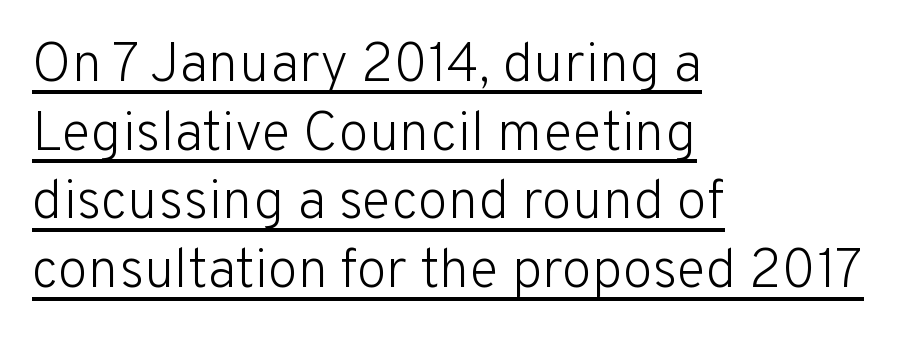
The image shows 55 px light sans-serif type, upright; set left-aligned, normal line spacing (1.25x), normal letter spacing, underlined; low stroke contrast and a medium x-height.
